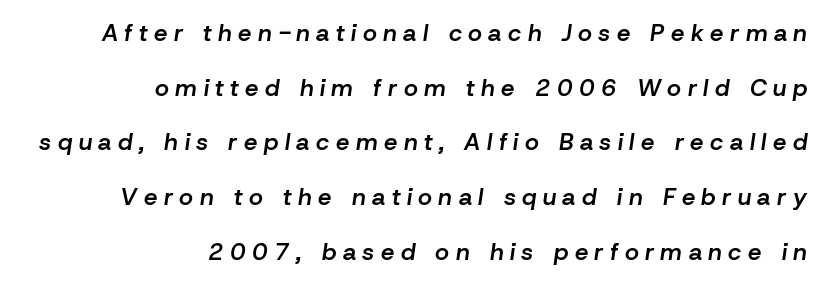
The image shows 24 px text type, italic (leaning right); set right-aligned, loose line spacing (2.28x), unusually wide letter spacing (+0.27 em), not underlined.
